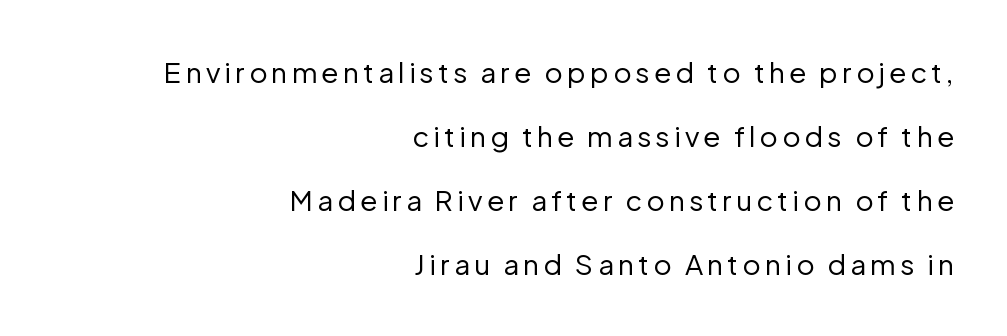
{"serif": "no", "italic": "no", "bold": "no", "weight": "regular", "width": "normal", "stroke_contrast": "low", "x_height": "medium", "monospaced": "no", "underline": "no", "align": "right", "line_spacing": "loose", "line_spacing_ratio": 2.29, "glyph_px": 28}
